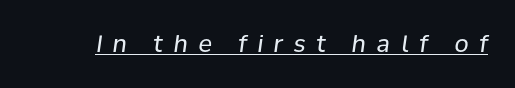
Q: Is the text bold? A: No.
Q: Is the text italic (slanted)? A: Yes, it leans right by about 8 degrees.
Q: Is the text underlined? A: Yes.
Q: Is the spacing between letters normal or unusually wide? A: Unusually wide.
